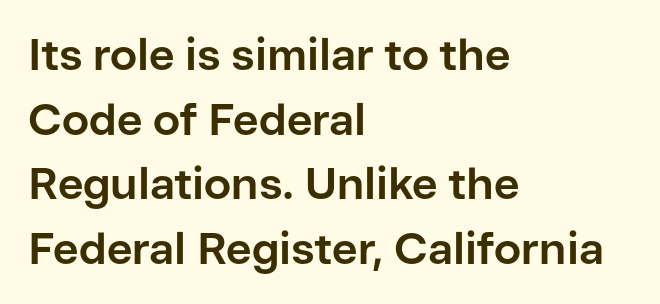
Spacing verdict: proportional, widths tailored to each character. Baseline-to-baseline distance is the conventional proportion of letter height. Is this a sans? Yes — the strokes have no serifs. A clean baseline with only descenders dipping below it. Layout note: lines flush left. The characters look thick and weighty, a clear bold.
